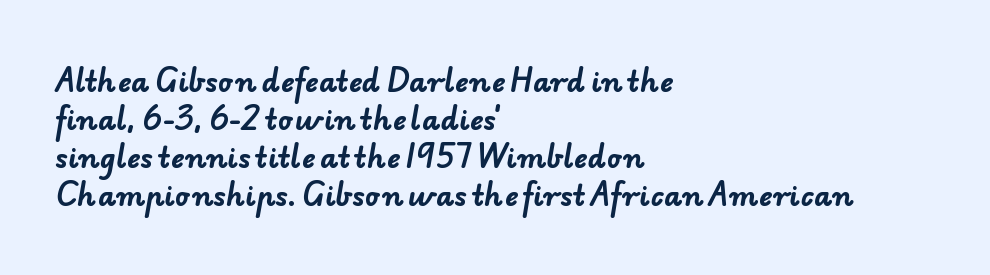
If you drew a ruler down the left edge, every line would touch it. Weight: bold. The rows are spaced the way most documents space them. Underline: absent. The letterforms sit shoulder to shoulder at normal distance. The passage shown is typeset with a sans-serif family.
